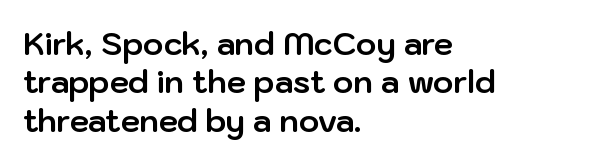
Inter-character spacing is left at the font's built-in metrics. This sample has the flowing, uneven cadence of proportional lettering. The specimen omits any rule beneath the text block's lines. This rendering employs a face without finishing strokes, i.e., a sans-serif.
